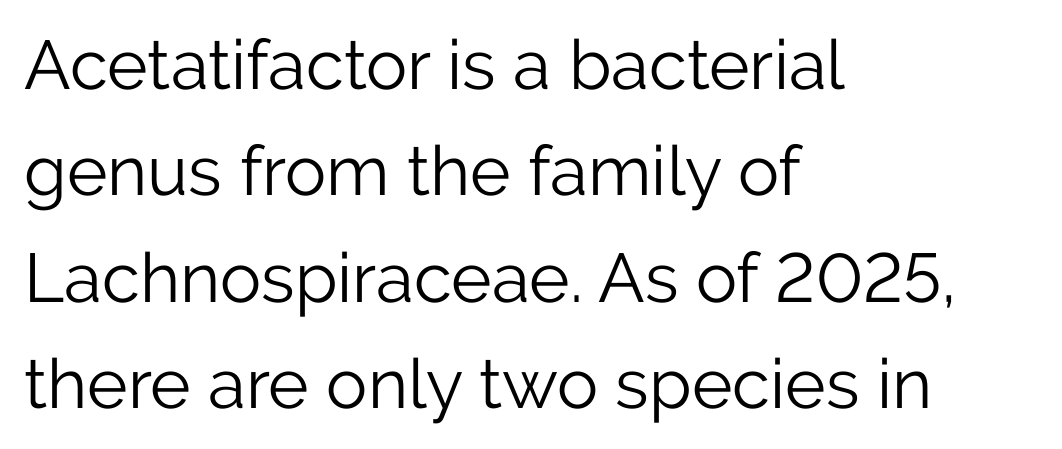
The image shows 69 px light sans-serif type, upright; set left-aligned, normal line spacing (1.54x), normal letter spacing, not underlined; low stroke contrast and a medium x-height.
